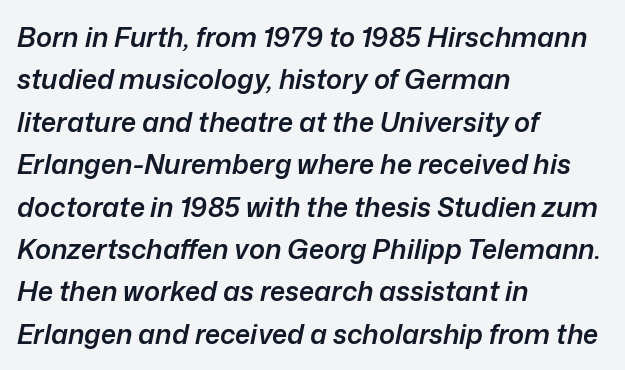
{"italic": "yes", "lean": "right", "slant_degrees": 12, "bold": "semi", "underline": "no", "align": "left", "line_spacing": "normal", "line_spacing_ratio": 1.57, "letter_spacing": "normal", "letter_spacing_em": 0.0, "glyph_px": 27}
